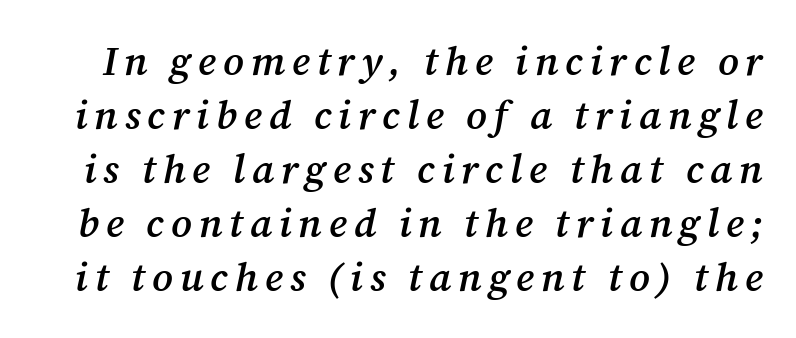
Has an underline been added? It has not. The typesetting leans somewhat heavy: a semibold. A serif font was chosen for this passage. Students, observe: this is what conventionally led text looks like. Think of a printed novel: that variable character pitch is what you see here.
